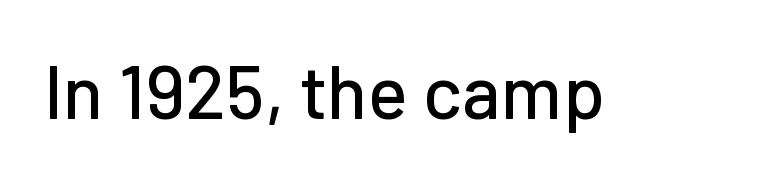
{"serif": "no", "italic": "no", "width": "normal", "stroke_contrast": "low", "x_height": "medium", "monospaced": "no", "underline": "no", "letter_spacing": "normal", "letter_spacing_em": 0.0, "glyph_px": 75}
